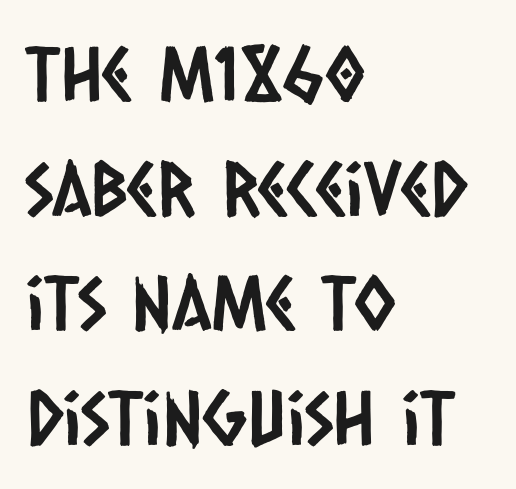
Students, note that the glyphs here touch the page at normal intervals. Type without underlining. Character widths vary here, with narrow letters taking less room than wide ones. Rows of type keep a routine distance in the vertical direction.
